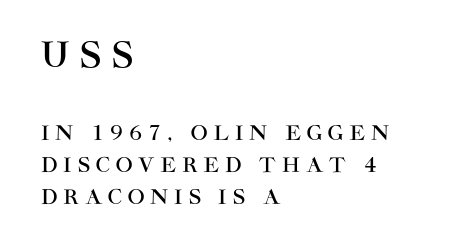
{"serif": "no", "italic": "no", "width": "normal", "stroke_contrast": "high", "x_height": "large", "monospaced": "no", "underline": "no", "align": "left", "line_spacing": "normal", "line_spacing_ratio": 1.6, "letter_spacing": "wide", "letter_spacing_em": 0.3, "larger_block": "first", "size_ratio": 1.75, "glyph_px": 35}
